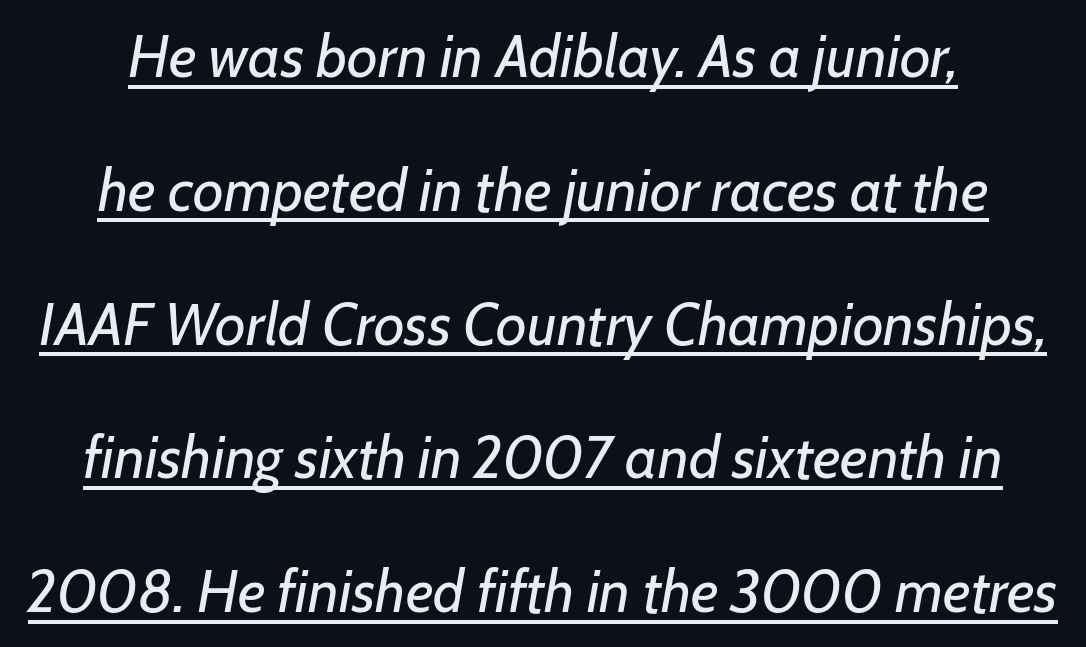
The image shows 60 px regular-weight type, italic (leaning right); set centered, loose line spacing (2.23x), normal letter spacing, underlined; low stroke contrast and a medium x-height.
